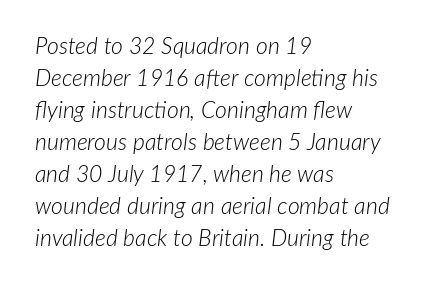
The image shows 23 px text type, italic (leaning right); set left-aligned, normal line spacing (1.39x), normal letter spacing, not underlined.
